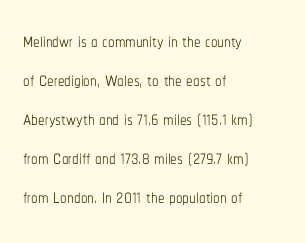
Q: Is the text bold? A: No.
Q: Is the text italic (slanted)? A: No, it is upright.
Q: Is the text underlined? A: No.
Q: How is the paragraph aligned? A: Left-aligned.
Q: Is the spacing between letters normal or unusually wide? A: Normal.
Q: Is the spacing between lines tight, normal or loose? A: Normal.
